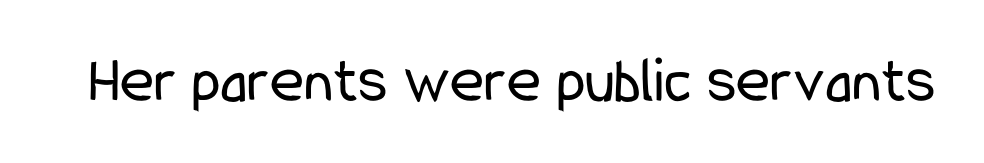
The image shows 65 px regular-weight, condensed sans-serif type, upright; set normal letter spacing, not underlined; low stroke contrast and a medium x-height.
